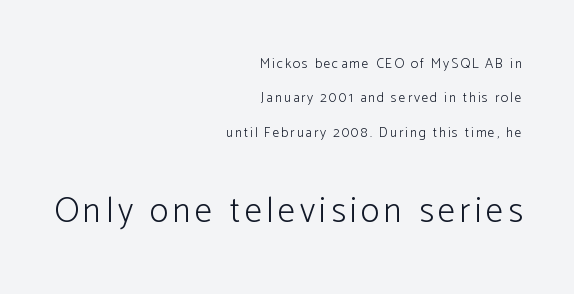
No chunkiness to these letters — they're not bold. Character widths vary here, with narrow letters taking less room than wide ones. The text was rendered using a sans face with plain stroke endings. In CSS terms this would be text-align: right. Block two is the big one; block one sits smaller above it. Notice how the stems are strictly vertical — no italics here.
